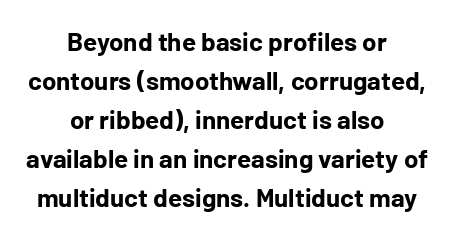
Q: Is the text bold? A: Yes.
Q: Is the text italic (slanted)? A: No, it is upright.
Q: Is the text underlined? A: No.
Q: How is the paragraph aligned? A: Centered.
Q: Is the spacing between letters normal or unusually wide? A: Normal.
Q: Is the spacing between lines tight, normal or loose? A: Normal.
